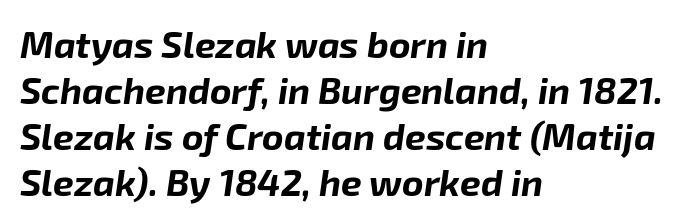
Q: Is the text bold? A: Yes.
Q: Is the text italic (slanted)? A: Yes, it leans right by about 8 degrees.
Q: Is the text underlined? A: No.
Q: How is the paragraph aligned? A: Left-aligned.
Q: Is the spacing between letters normal or unusually wide? A: Normal.
Q: Width (condensed, normal, or wide)? A: Normal.
Q: Stroke contrast? A: Low.
Q: x-height? A: Medium.
Q: Monospaced? A: No.
